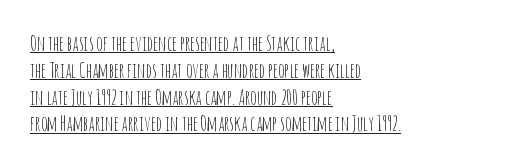
{"italic": "no", "bold": "no", "underline": "yes", "align": "left", "line_spacing": "normal", "line_spacing_ratio": 1.34, "letter_spacing": "normal", "letter_spacing_em": 0.0, "glyph_px": 20}
